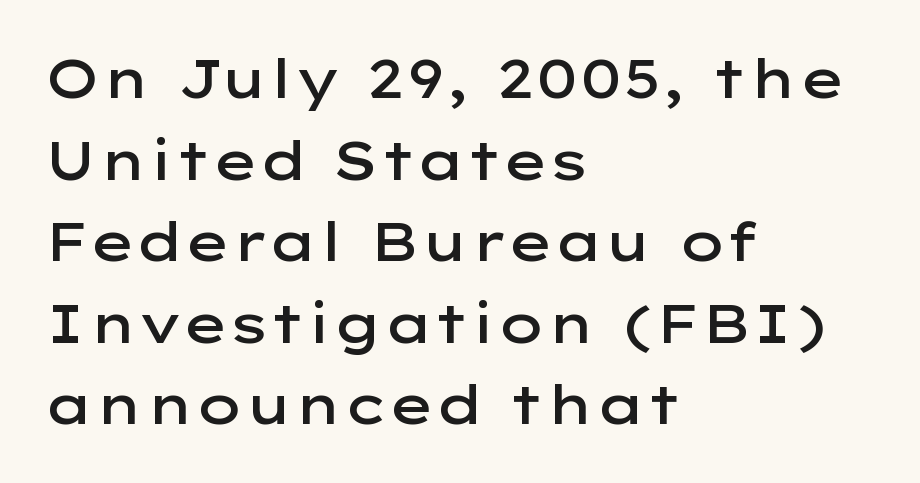
These lines were composed using upright roman letters. The face used here is proportionally spaced, like ordinary book or web type. These lines carry some extra weight — a demibold, not a full bold. Check where the strokes stop: nothing finishes them off — pure sans. Lines of text with bare space underneath.
